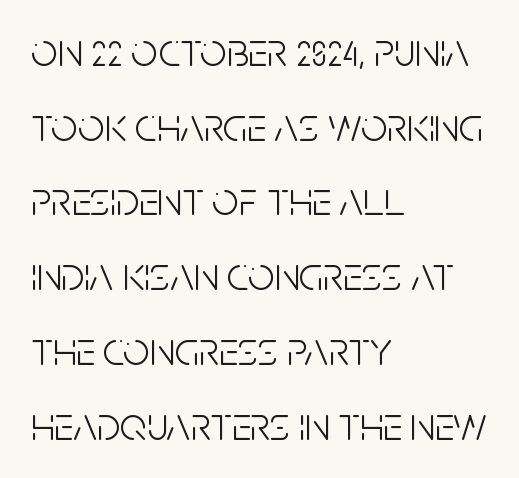
Q: Is the text bold? A: No.
Q: Is the text italic (slanted)? A: No, it is upright.
Q: Is the typeface a serif or a sans-serif typeface? A: Sans-serif.
Q: Is the text underlined? A: No.
Q: How is the paragraph aligned? A: Left-aligned.
Q: Is the spacing between letters normal or unusually wide? A: Normal.
Q: Is the spacing between lines tight, normal or loose? A: Normal.
Q: Width (condensed, normal, or wide)? A: Condensed.
Q: Stroke contrast? A: Low.
Q: x-height? A: Large.
Q: Monospaced? A: No.
